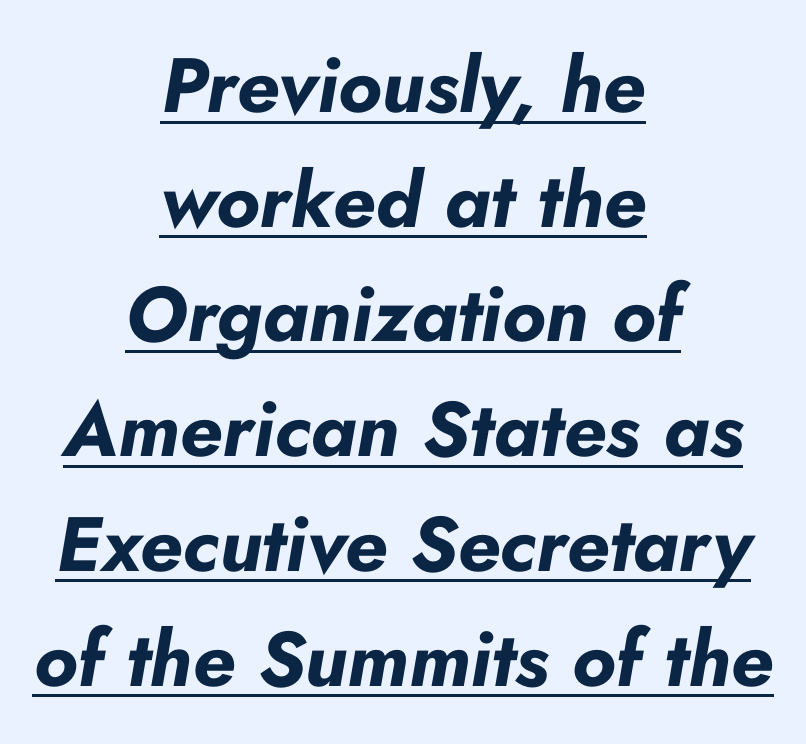
Q: Is the text bold? A: Yes.
Q: Is the text italic (slanted)? A: Yes, it leans right by about 10 degrees.
Q: Is the text underlined? A: Yes.
Q: How is the paragraph aligned? A: Centered.
Q: Is the spacing between letters normal or unusually wide? A: Normal.
Q: Is the spacing between lines tight, normal or loose? A: Normal.
Q: Width (condensed, normal, or wide)? A: Normal.
Q: Stroke contrast? A: Low.
Q: x-height? A: Small.
Q: Monospaced? A: No.
